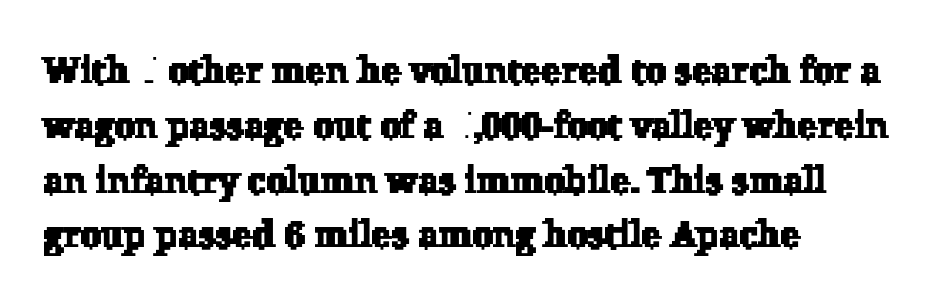
The image shows 37 px serif type; set left-aligned, normal line spacing (1.48x), normal letter spacing, not underlined; low stroke contrast and a medium x-height.
